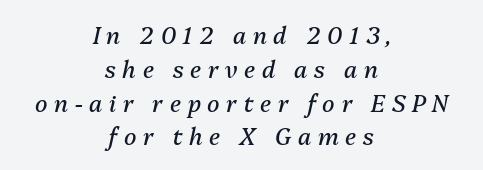
The image shows 23 px text type, italic (leaning right); set centered, normal line spacing (1.47x), unusually wide letter spacing (+0.29 em), not underlined.
